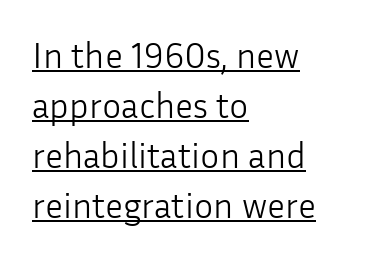
Stems and bowls with no extra thickness — not bold. Compared with typical body copy, the letter spacing here is the same. You can tell it's not italic because the verticals are truly vertical. Looks like someone drew a line under every word here. Horizontal alignment here is leftward, the default for most running prose.
